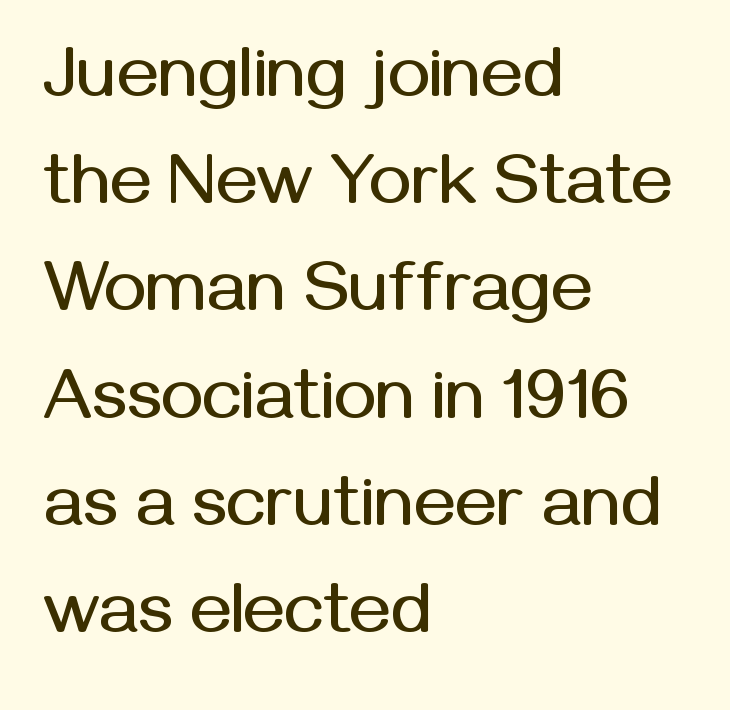
The image shows 71 px sans-serif type, upright; set left-aligned, normal line spacing (1.51x), normal letter spacing, not underlined; medium stroke contrast and a medium x-height.
